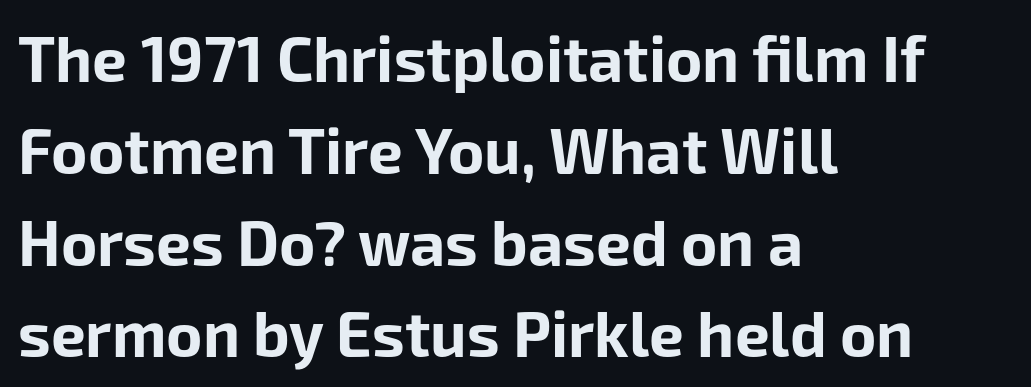
The image shows 62 px bold sans-serif type, upright; set left-aligned, normal line spacing (1.48x), normal letter spacing, not underlined; low stroke contrast and a medium x-height.
